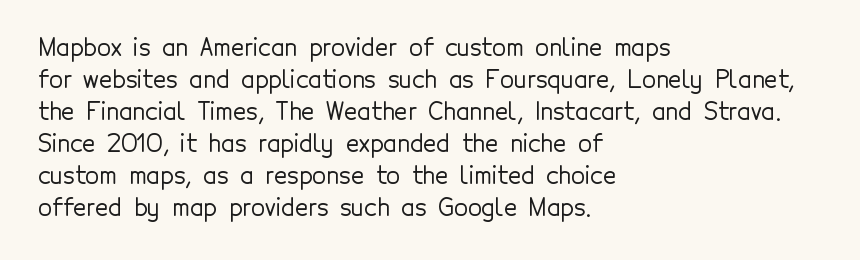
Q: Is the text italic (slanted)? A: No, it is upright.
Q: Is the text underlined? A: No.
Q: How is the paragraph aligned? A: Left-aligned.
Q: Is the spacing between letters normal or unusually wide? A: Normal.
Q: Is the spacing between lines tight, normal or loose? A: Normal.
